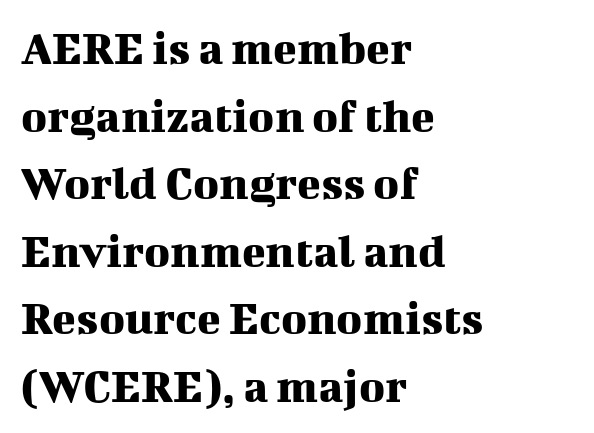
The face used here is proportionally spaced, like ordinary book or web type. Honestly, the letter spacing is just normal — you wouldn't notice it. Alignment: flush left. The space between consecutive lines is moderate.
